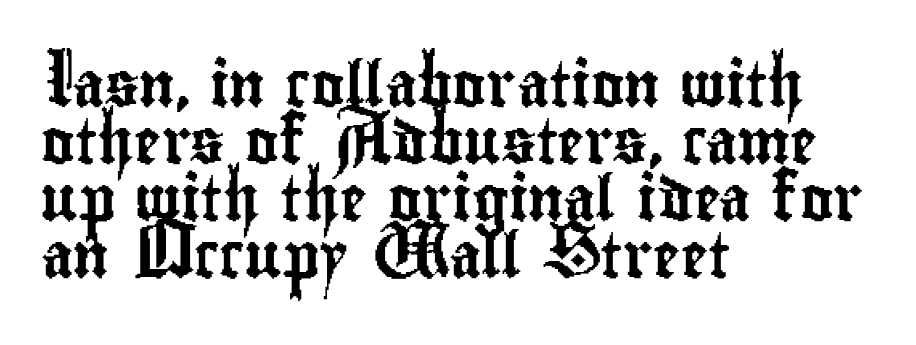
The image shows 45 px condensed sans-serif type, upright; set left-aligned, normal line spacing (1.27x), normal letter spacing, not underlined; low stroke contrast and a small x-height.
